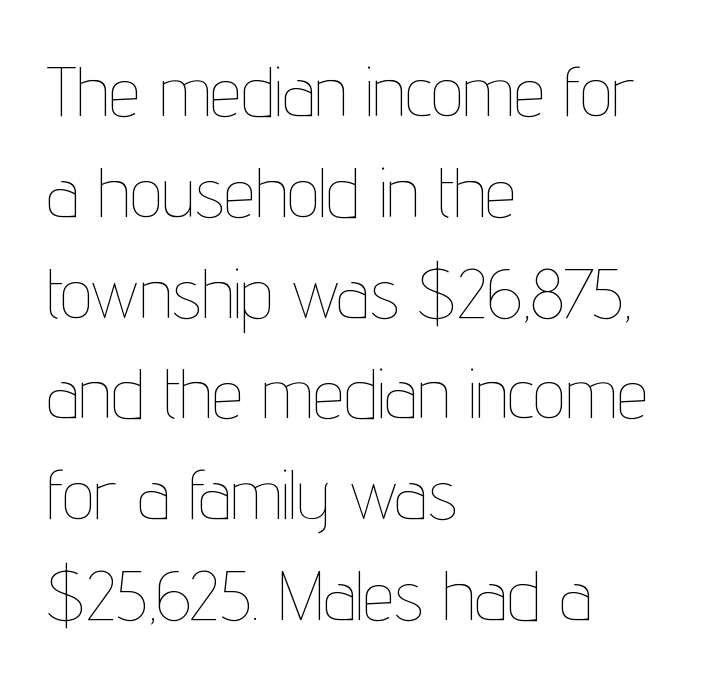
Q: Is the text bold? A: No.
Q: Is the text italic (slanted)? A: No, it is upright.
Q: Is the text underlined? A: No.
Q: How is the paragraph aligned? A: Left-aligned.
Q: Is the spacing between letters normal or unusually wide? A: Normal.
Q: Is the spacing between lines tight, normal or loose? A: Normal.
Q: Width (condensed, normal, or wide)? A: Condensed.
Q: Stroke contrast? A: Low.
Q: x-height? A: Medium.
Q: Monospaced? A: No.
